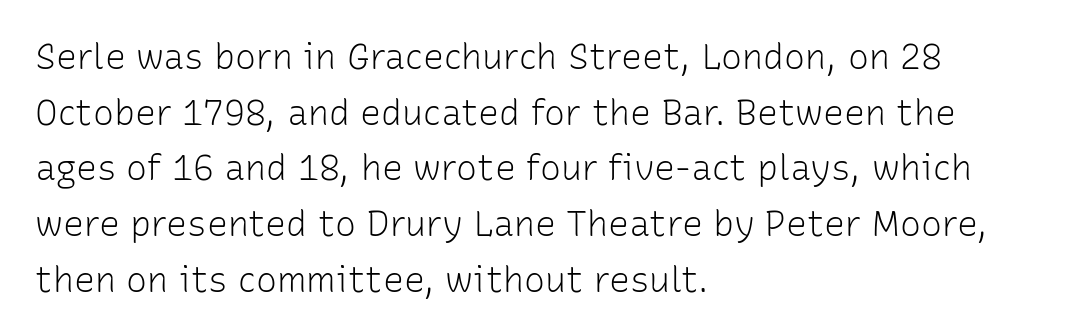
Check under the words: just untouched page. Stroke terminals: plain, sans-serif. Characters follow at the spacing the type designer built in. Stems here are at most as thick as an everyday book face.
